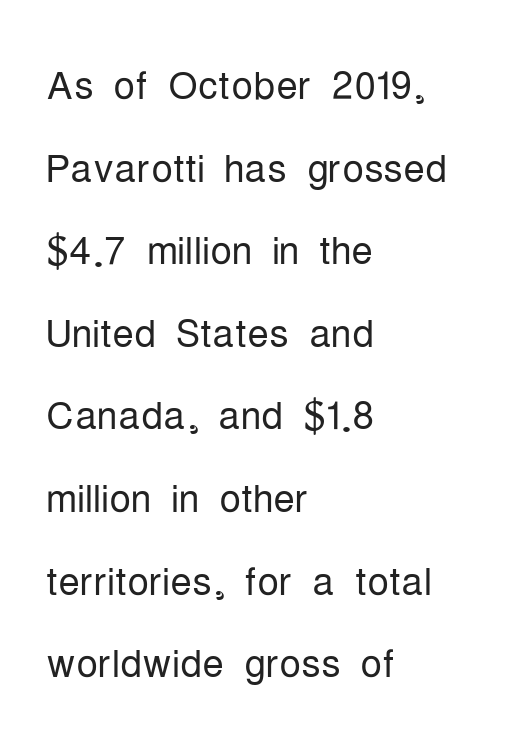
{"serif": "no", "italic": "no", "bold": "no", "weight": "light", "width": "condensed", "stroke_contrast": "low", "x_height": "medium", "monospaced": "no", "underline": "no", "align": "left", "line_spacing": "normal", "line_spacing_ratio": 1.53, "letter_spacing": "normal", "letter_spacing_em": 0.0, "glyph_px": 54}
